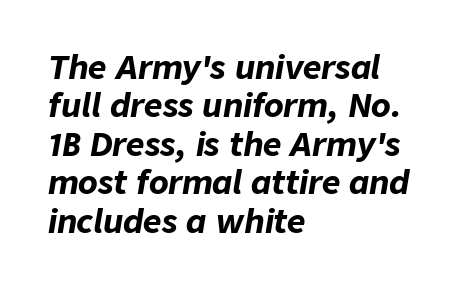
{"italic": "yes", "lean": "right", "slant_degrees": 9, "bold": "yes", "weight": "bold", "width": "normal", "stroke_contrast": "low", "x_height": "medium", "monospaced": "no", "underline": "no", "align": "left", "line_spacing_ratio": 1.2, "letter_spacing": "normal", "letter_spacing_em": 0.0, "glyph_px": 32}
